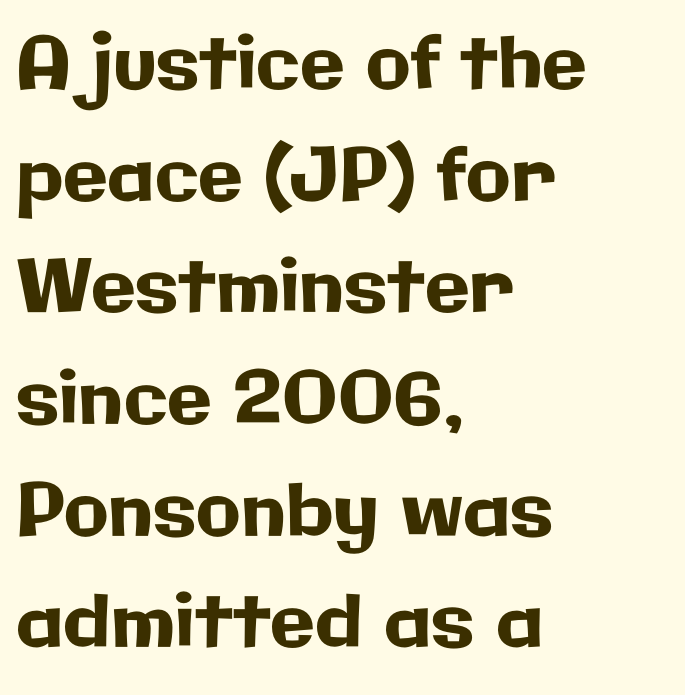
Q: Is the text italic (slanted)? A: No, it is upright.
Q: Is the typeface a serif or a sans-serif typeface? A: Sans-serif.
Q: Is the text underlined? A: No.
Q: How is the paragraph aligned? A: Left-aligned.
Q: Is the spacing between letters normal or unusually wide? A: Normal.
Q: Is the spacing between lines tight, normal or loose? A: Normal.
Q: Width (condensed, normal, or wide)? A: Normal.
Q: Stroke contrast? A: Low.
Q: x-height? A: Medium.
Q: Monospaced? A: No.
